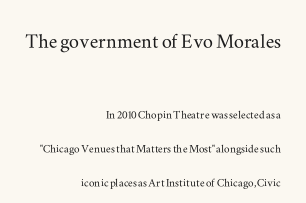
The specimen omits any rule beneath the text block's lines. Short note: letters normally spaced. The typography opts for an upright posture over an oblique one. Two sizes are in play, and the larger belongs to the first block. If you drew a ruler down the right edge, every line would touch it.
